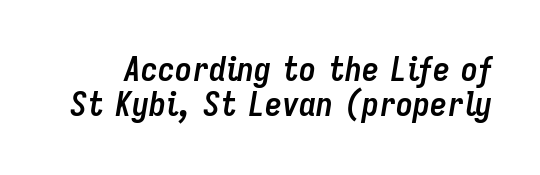
A typesetter would mark this as italic. The glyphs are unaccompanied by any horizontal stroke below them. Spacing verdict: proportional, widths tailored to each character. Tracking here is standard; glyphs follow each other at the usual distance. Leading is clearly below the norm, producing a dense column. Caption: bold face, heavy strokes.
